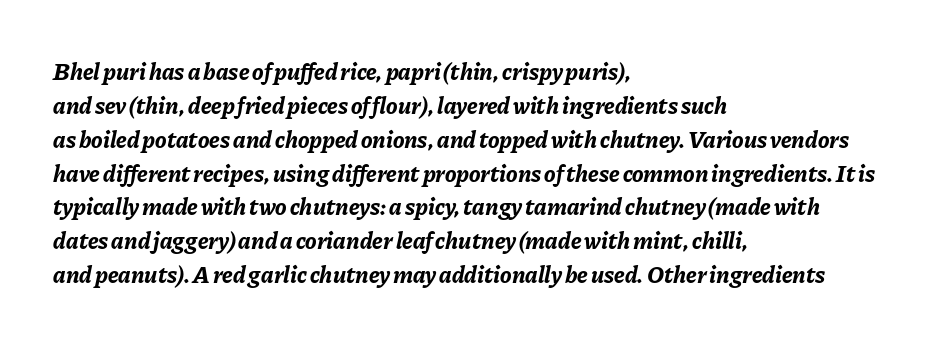
The image shows 24 px bold type, italic (leaning right); set left-aligned, normal line spacing (1.41x), normal letter spacing, not underlined.
